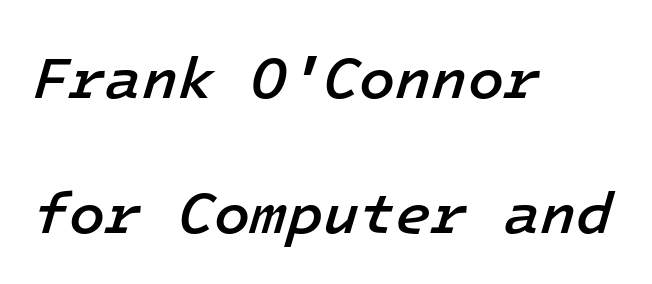
Q: Is the text bold? A: Semi-bold.
Q: Is the text italic (slanted)? A: Yes, it leans right by about 16 degrees.
Q: Is the text underlined? A: No.
Q: How is the paragraph aligned? A: Left-aligned.
Q: Is the spacing between letters normal or unusually wide? A: Normal.
Q: Is the spacing between lines tight, normal or loose? A: Loose.
Q: Width (condensed, normal, or wide)? A: Normal.
Q: Stroke contrast? A: Low.
Q: x-height? A: Medium.
Q: Monospaced? A: Yes.
